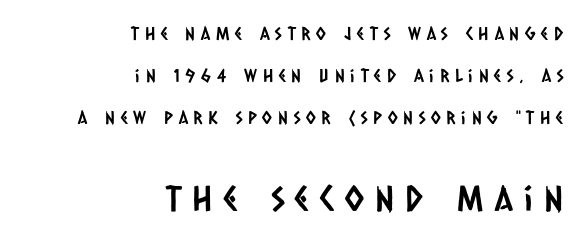
{"serif": "no", "width": "condensed", "stroke_contrast": "low", "x_height": "large", "monospaced": "no", "underline": "no", "align": "right", "line_spacing": "loose", "line_spacing_ratio": 2.34, "letter_spacing": "wide", "letter_spacing_em": 0.32, "larger_block": "second", "size_ratio": 1.94, "glyph_px": 35}
